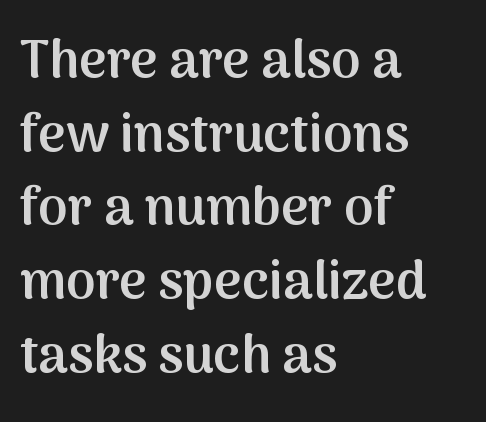
{"serif": "no", "italic": "no", "bold": "semi", "weight": "semibold", "width": "normal", "stroke_contrast": "medium", "x_height": "medium", "monospaced": "no", "underline": "no", "align": "left", "line_spacing": "normal", "line_spacing_ratio": 1.39, "letter_spacing": "normal", "letter_spacing_em": 0.0, "glyph_px": 53}
